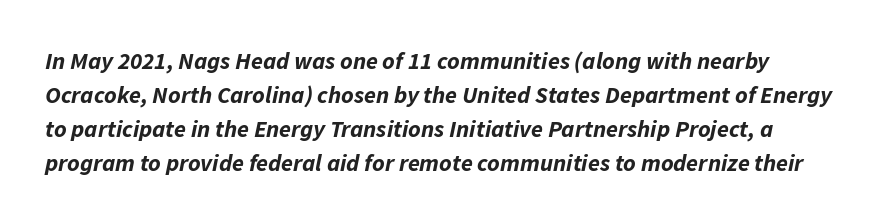
A full-strength bold gives these letters their thick strokes. There is no visible air inserted between adjacent glyphs. Check under the words: just untouched page. This sample uses an oblique cut, with every glyph tilted off the vertical. Compared with typical paragraphs, the rows here are spaced about the same.
